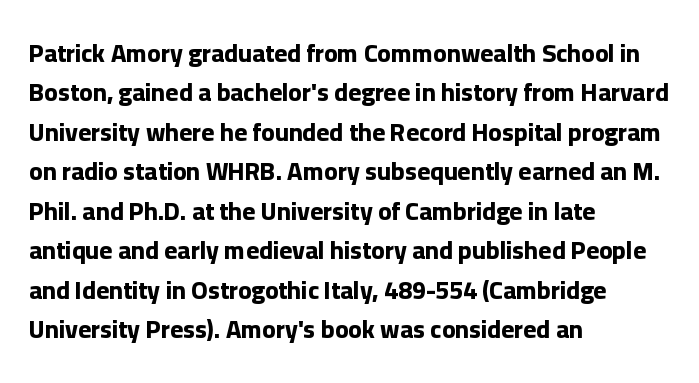
The image shows 25 px bold type, upright; set left-aligned, normal line spacing (1.58x), normal letter spacing, not underlined.
